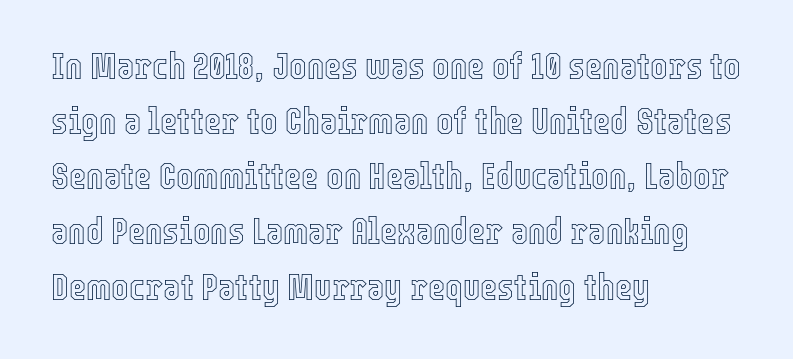
Q: Is the text italic (slanted)? A: No, it is upright.
Q: Is the text underlined? A: No.
Q: How is the paragraph aligned? A: Left-aligned.
Q: Is the spacing between letters normal or unusually wide? A: Normal.
Q: Is the spacing between lines tight, normal or loose? A: Normal.
Q: Width (condensed, normal, or wide)? A: Condensed.
Q: x-height? A: Medium.
Q: Monospaced? A: No.
